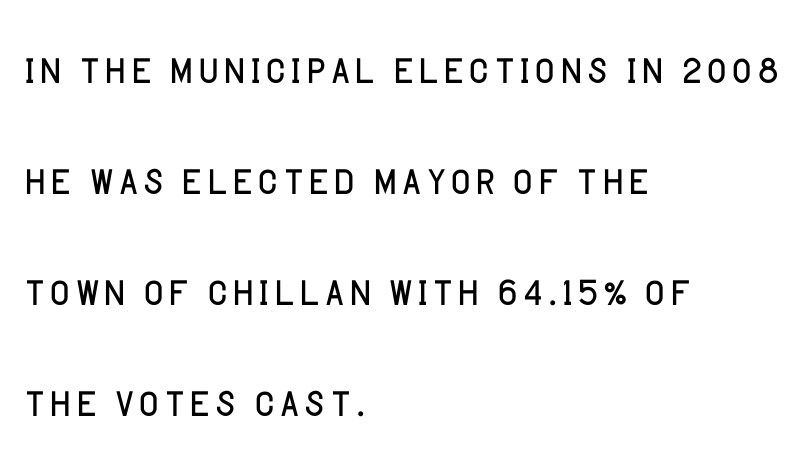
The image shows 55 px light sans-serif type, upright; set left-aligned, loose line spacing (2.02x), normal letter spacing, not underlined; low stroke contrast and a large x-height.
